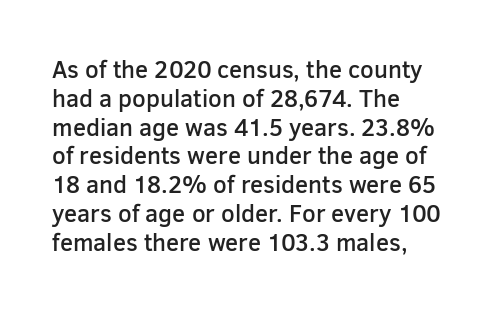
The image shows 24 px text type, upright; set left-aligned, line spacing 1.2x, normal letter spacing, not underlined.
